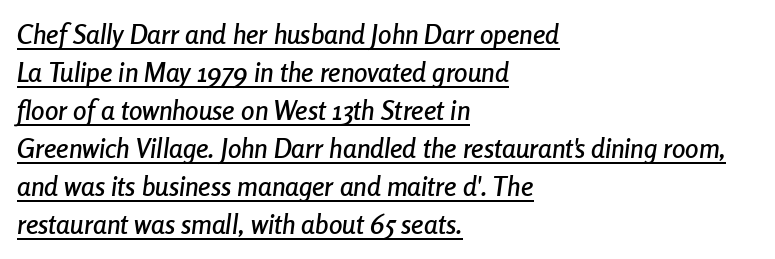
The image shows 27 px text type, italic (leaning right); set left-aligned, normal line spacing (1.41x), normal letter spacing, underlined.
